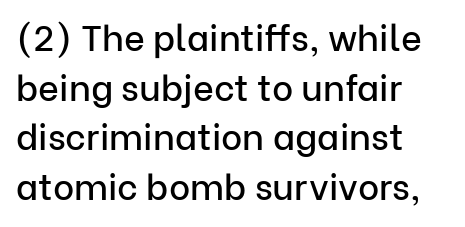
The image shows 36 px sans-serif type, upright; set left-aligned, normal line spacing (1.38x), normal letter spacing, not underlined; low stroke contrast and a medium x-height.
